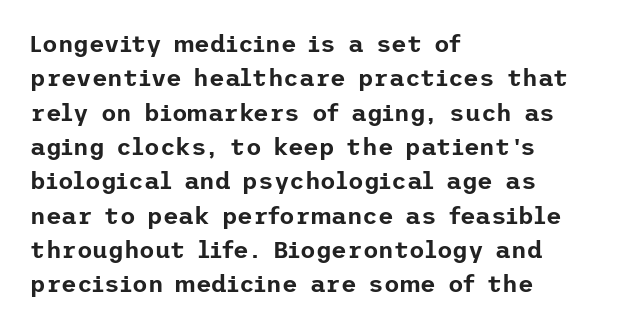
{"italic": "no", "underline": "no", "align": "left", "line_spacing": "normal", "line_spacing_ratio": 1.43, "letter_spacing": "normal", "letter_spacing_em": 0.0, "glyph_px": 24}
